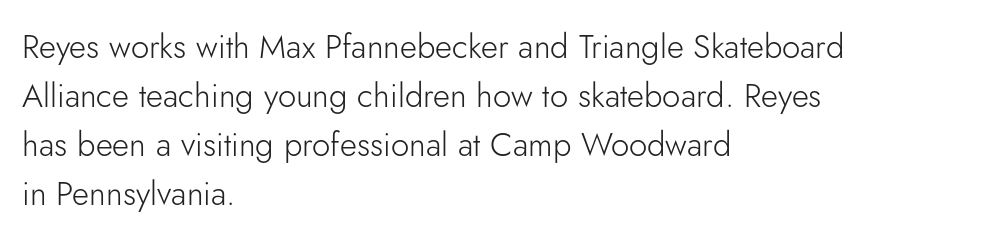
Visually the block forms a straight wall on the left and a jagged coastline on the right. Spacing between characters is what you'd get straight out of the box. Rows of type keep a routine distance in the vertical direction. These lines were composed using upright roman letters. Honestly, there is no underline to notice here at all.
